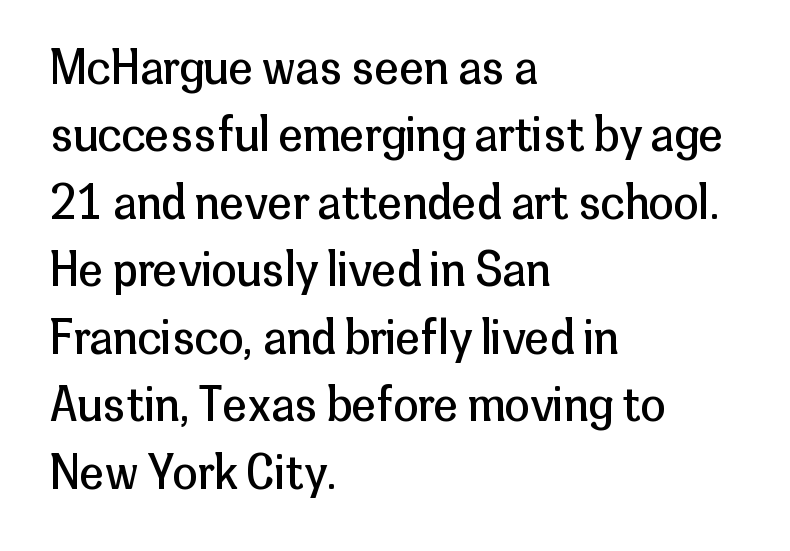
Q: Is the text bold? A: No.
Q: Is the text italic (slanted)? A: No, it is upright.
Q: Is the typeface a serif or a sans-serif typeface? A: Sans-serif.
Q: Is the text underlined? A: No.
Q: How is the paragraph aligned? A: Left-aligned.
Q: Is the spacing between letters normal or unusually wide? A: Normal.
Q: Is the spacing between lines tight, normal or loose? A: Normal.
Q: Width (condensed, normal, or wide)? A: Normal.
Q: Stroke contrast? A: Low.
Q: x-height? A: Medium.
Q: Monospaced? A: No.
